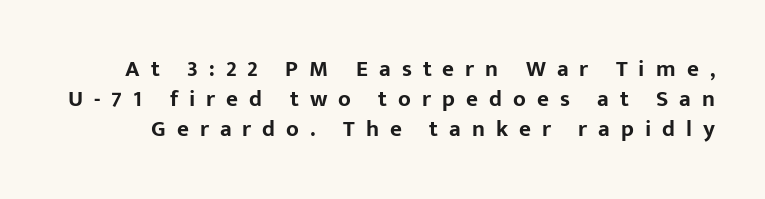
Type without underlining. Strokes here are thick enough to call this a true bold. Ordinary non-slanted type is in use. Baseline-to-baseline distance is the conventional proportion of letter height. Tracking value appears strongly positive — letters spread wide.
